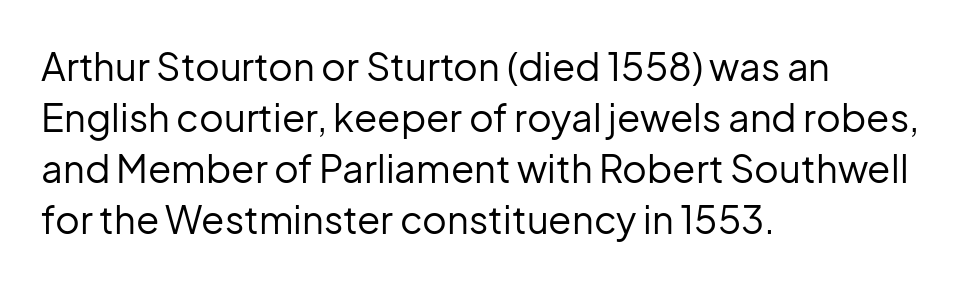
The image shows 38 px regular-weight sans-serif type, upright; set left-aligned, normal line spacing (1.34x), normal letter spacing, not underlined; low stroke contrast and a medium x-height.
